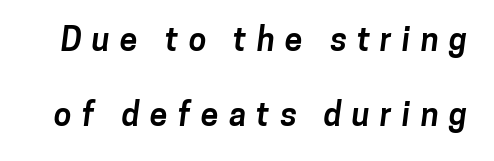
{"serif": "no", "bold": "yes", "weight": "bold", "width": "normal", "stroke_contrast": "low", "x_height": "medium", "monospaced": "no", "underline": "no", "line_spacing": "loose", "line_spacing_ratio": 2.33, "letter_spacing": "wide", "letter_spacing_em": 0.32, "glyph_px": 32}
